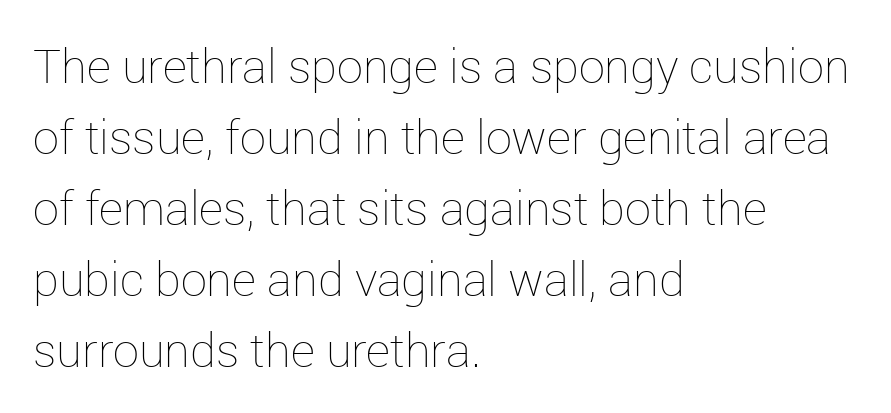
{"italic": "no", "bold": "no", "weight": "thin", "width": "normal", "stroke_contrast": "low", "x_height": "medium", "monospaced": "no", "underline": "no", "align": "left", "line_spacing": "normal", "line_spacing_ratio": 1.51, "letter_spacing": "normal", "letter_spacing_em": 0.0, "glyph_px": 47}
